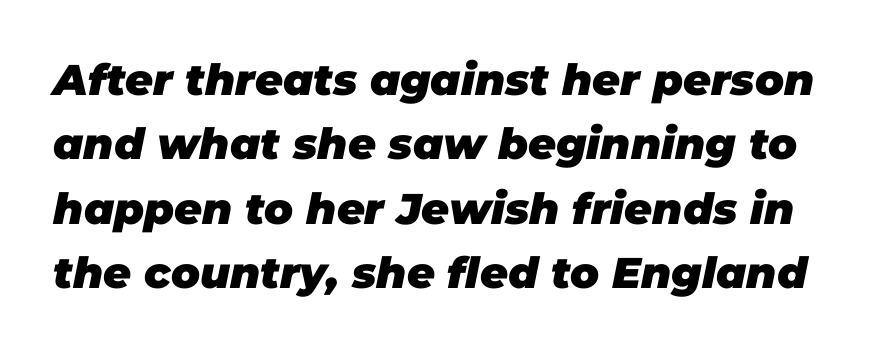
The image shows 43 px heavy type, italic (leaning right); set normal line spacing (1.5x), normal letter spacing, not underlined; low stroke contrast and a large x-height.
